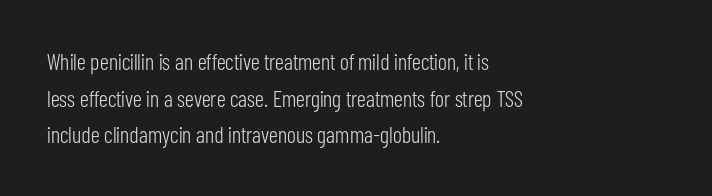
Notice how descenders clear the ascenders below comfortably — that's standard leading. Heft: none added — not bold. Posture: upright roman. The tracking reads as untouched default to a designer's eye. If you drew a ruler down the left edge, every line would touch it.
